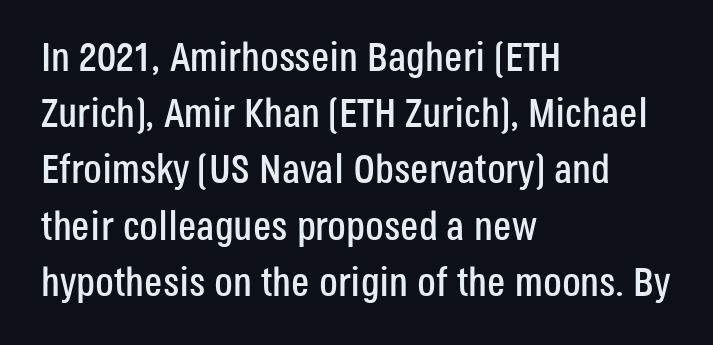
Q: Is the text italic (slanted)? A: No, it is upright.
Q: Is the typeface a serif or a sans-serif typeface? A: Sans-serif.
Q: Is the text underlined? A: No.
Q: How is the paragraph aligned? A: Left-aligned.
Q: Is the spacing between letters normal or unusually wide? A: Normal.
Q: Is the spacing between lines tight, normal or loose? A: Normal.
Q: Width (condensed, normal, or wide)? A: Condensed.
Q: Stroke contrast? A: Low.
Q: x-height? A: Large.
Q: Monospaced? A: No.
